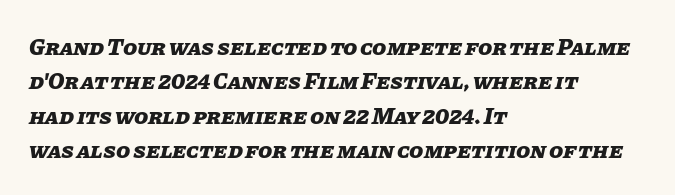
Q: Is the text bold? A: Yes.
Q: Is the text italic (slanted)? A: Yes, it leans right by about 11 degrees.
Q: Is the text underlined? A: No.
Q: How is the paragraph aligned? A: Left-aligned.
Q: Is the spacing between letters normal or unusually wide? A: Normal.
Q: Is the spacing between lines tight, normal or loose? A: Normal.
